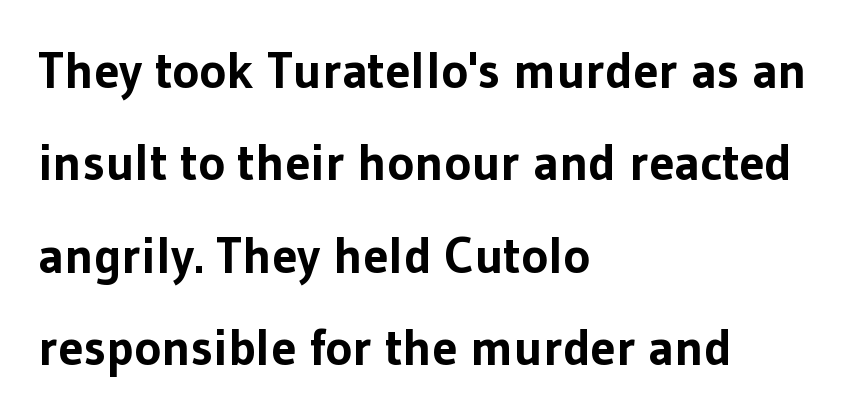
Casual observation: everything's shoved over to the left. The rendering keeps characters at their native spacing. The face used here is a sans, in the tradition of grotesques and geometrics. How heavy is the stroke? Heavy — this is a bold.
